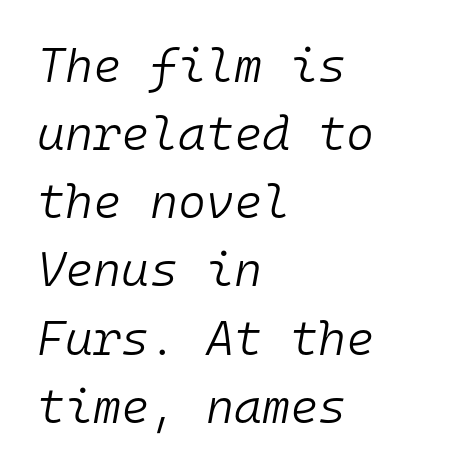
{"italic": "yes", "lean": "right", "slant_degrees": 10, "bold": "no", "weight": "light", "width": "normal", "stroke_contrast": "low", "x_height": "medium", "monospaced": "yes", "underline": "no", "align": "left", "line_spacing": "normal", "line_spacing_ratio": 1.42, "letter_spacing": "normal", "letter_spacing_em": 0.0, "glyph_px": 48}
